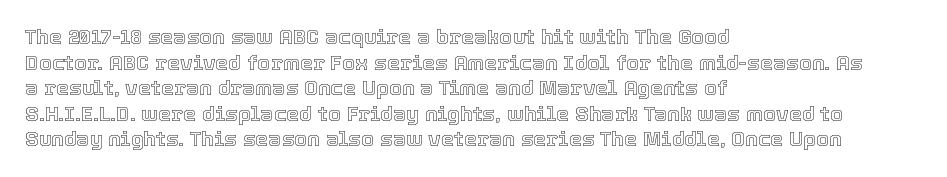
{"italic": "no", "underline": "no", "align": "left", "line_spacing_ratio": 1.22, "letter_spacing": "normal", "letter_spacing_em": 0.0, "glyph_px": 21}
